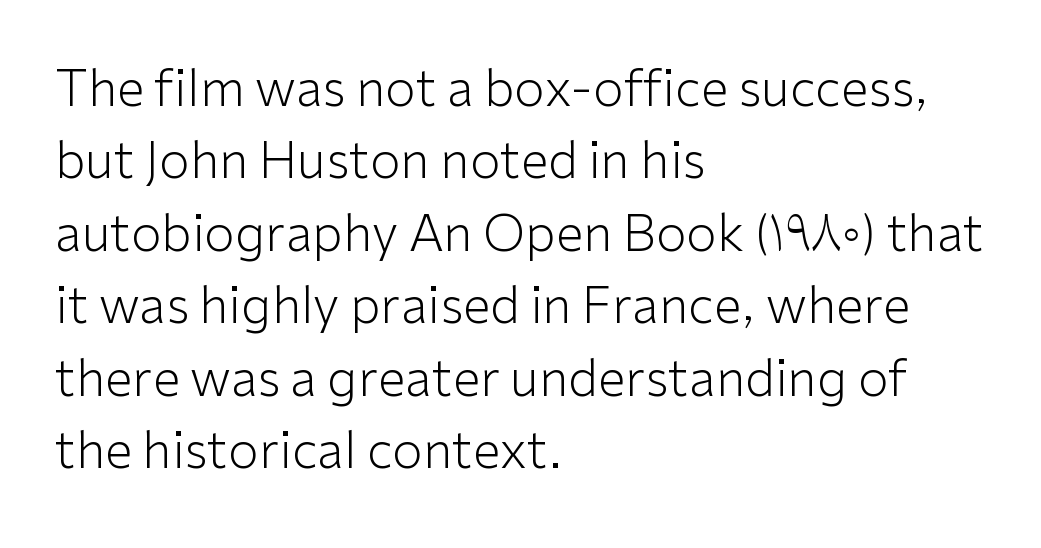
A roman cut, with each character standing at attention. You can tell from the bare stems that sans-serif type was used. Every row of glyphs begins at an identical x-position on the left. This sample keeps an unexceptional amount of space between lines.
